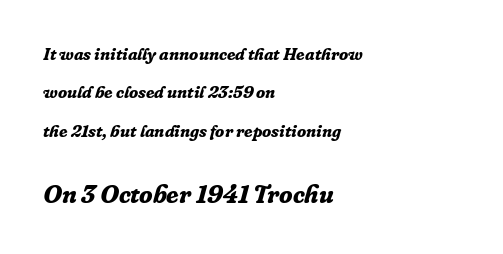
{"italic": "yes", "lean": "right", "slant_degrees": 16, "bold": "yes", "underline": "no", "align": "left", "line_spacing": "loose", "line_spacing_ratio": 2.26, "letter_spacing": "normal", "letter_spacing_em": 0.0, "larger_block": "second", "size_ratio": 1.47, "glyph_px": 25}
